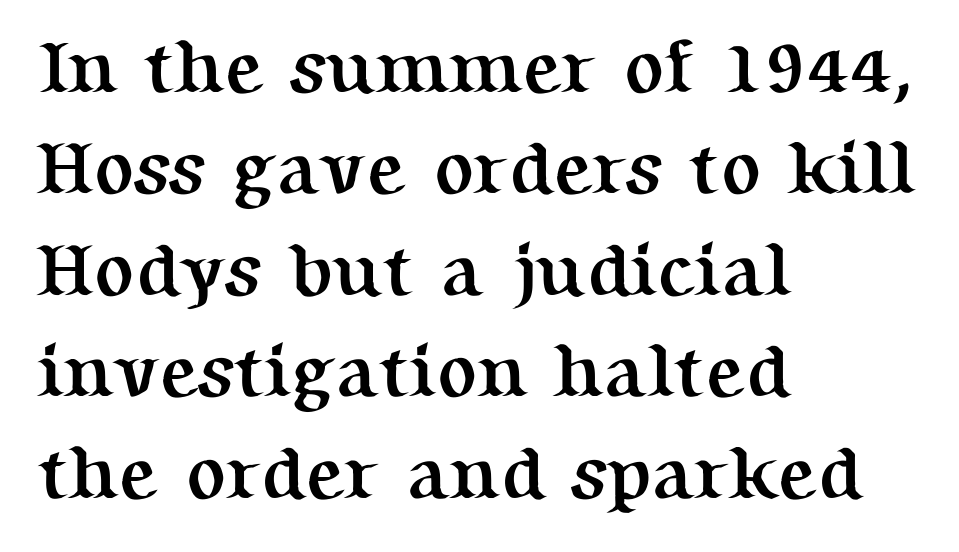
Q: Is the text bold? A: Yes.
Q: Is the text italic (slanted)? A: No, it is upright.
Q: Is the typeface a serif or a sans-serif typeface? A: Serif.
Q: Is the text underlined? A: No.
Q: How is the paragraph aligned? A: Left-aligned.
Q: Is the spacing between letters normal or unusually wide? A: Normal.
Q: Is the spacing between lines tight, normal or loose? A: Normal.
Q: Width (condensed, normal, or wide)? A: Normal.
Q: Stroke contrast? A: Medium.
Q: x-height? A: Medium.
Q: Monospaced? A: No.
